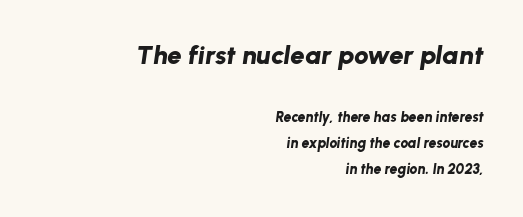
Default kerning and tracking; the words read as compact shapes. These lines were composed using italics. Is the block centered? No — it sits flush against the right margin. Underline: absent.
